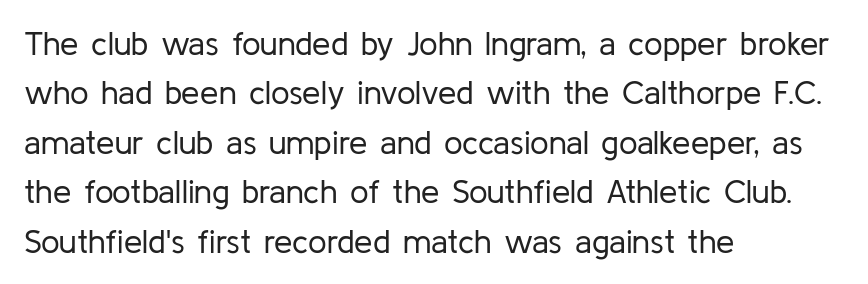
{"serif": "no", "italic": "no", "bold": "no", "weight": "regular", "width": "normal", "stroke_contrast": "low", "x_height": "medium", "monospaced": "no", "underline": "no", "align": "left", "line_spacing": "normal", "line_spacing_ratio": 1.5, "letter_spacing": "normal", "letter_spacing_em": 0.0, "glyph_px": 33}
